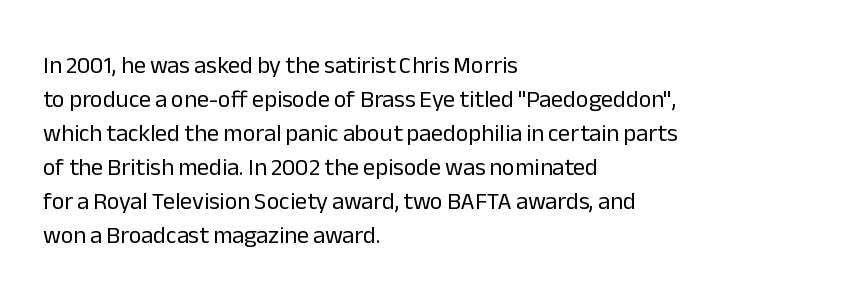
The image shows 24 px text type, upright; set left-aligned, normal line spacing (1.42x), normal letter spacing, not underlined.
